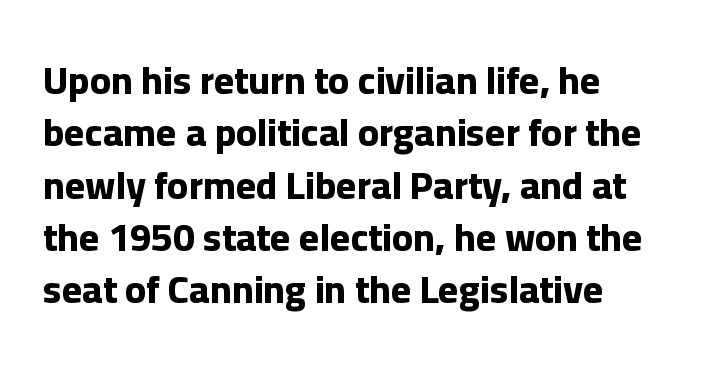
{"serif": "no", "italic": "no", "bold": "yes", "weight": "bold", "width": "normal", "stroke_contrast": "low", "x_height": "medium", "monospaced": "no", "underline": "no", "align": "left", "line_spacing": "normal", "line_spacing_ratio": 1.34, "letter_spacing": "normal", "letter_spacing_em": 0.0, "glyph_px": 39}
